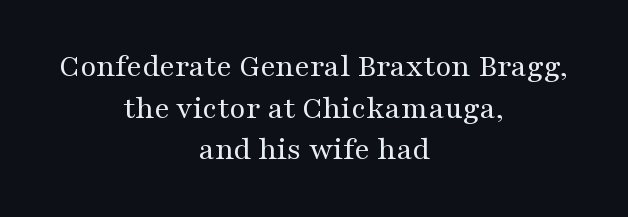
{"serif": "yes", "italic": "no", "bold": "no", "weight": "regular", "width": "wide", "stroke_contrast": "medium", "x_height": "medium", "monospaced": "no", "underline": "no", "align": "center", "line_spacing": "normal", "line_spacing_ratio": 1.26, "letter_spacing": "normal", "letter_spacing_em": 0.0, "glyph_px": 33}
